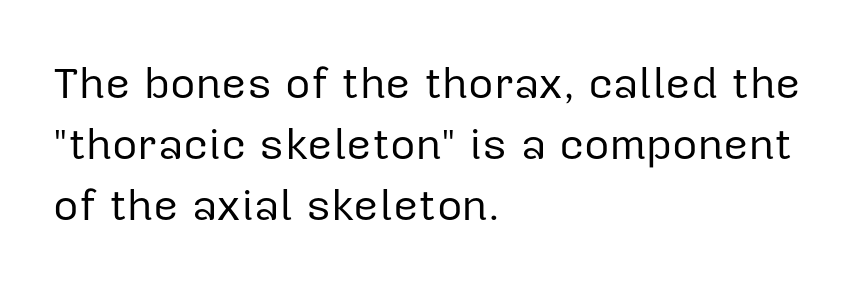
Q: Is the text bold? A: No.
Q: Is the text italic (slanted)? A: No, it is upright.
Q: Is the typeface a serif or a sans-serif typeface? A: Sans-serif.
Q: Is the text underlined? A: No.
Q: How is the paragraph aligned? A: Left-aligned.
Q: Is the spacing between letters normal or unusually wide? A: Normal.
Q: Is the spacing between lines tight, normal or loose? A: Normal.
Q: Width (condensed, normal, or wide)? A: Normal.
Q: Stroke contrast? A: Low.
Q: x-height? A: Medium.
Q: Monospaced? A: No.
